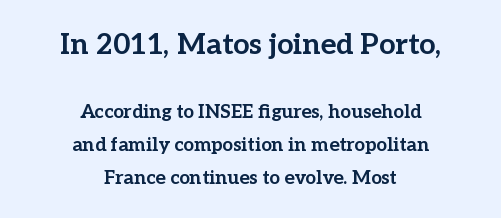
Letterform terminals end in serifs throughout the passage. Caption: multi-line text, centered on the measure. Check under the words: just untouched page. Heavy-handed strokes throughout: this text is bold. The letterforms sit shoulder to shoulder at normal distance.
